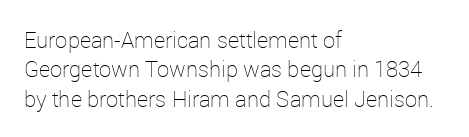
{"italic": "no", "bold": "no", "underline": "no", "align": "left", "line_spacing": "normal", "line_spacing_ratio": 1.34, "letter_spacing": "normal", "letter_spacing_em": 0.0, "glyph_px": 22}
